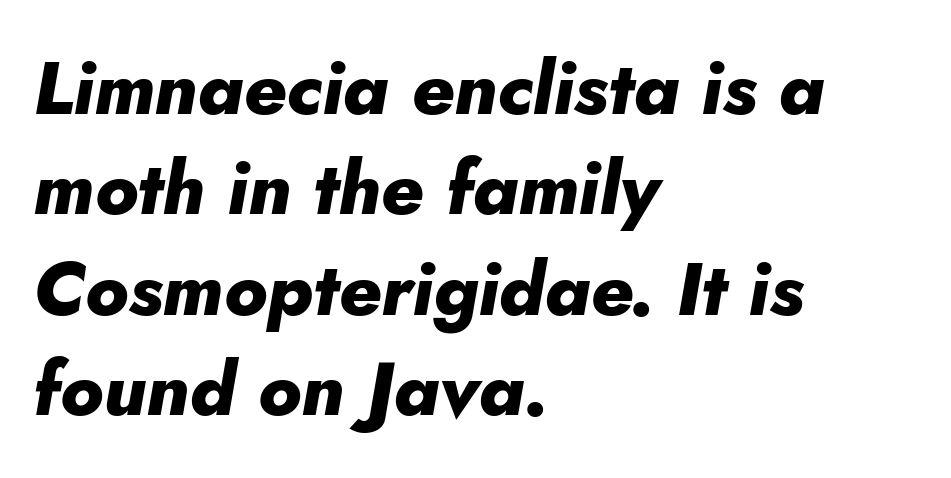
The image shows 75 px heavy type, italic (leaning right); set left-aligned, normal line spacing (1.34x), normal letter spacing, not underlined; low stroke contrast and a small x-height.
